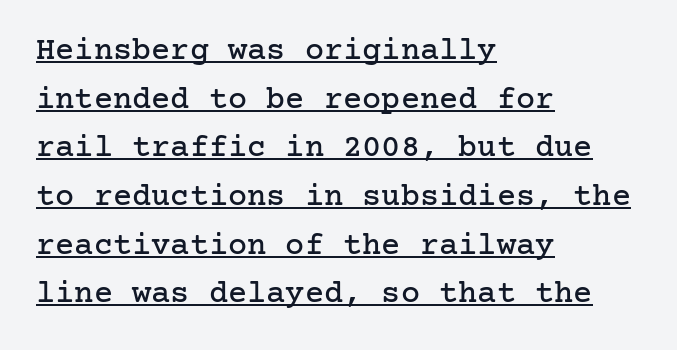
Q: Is the text italic (slanted)? A: No, it is upright.
Q: Is the typeface a serif or a sans-serif typeface? A: Serif.
Q: Is the text underlined? A: Yes.
Q: How is the paragraph aligned? A: Left-aligned.
Q: Is the spacing between letters normal or unusually wide? A: Normal.
Q: Is the spacing between lines tight, normal or loose? A: Normal.
Q: Width (condensed, normal, or wide)? A: Normal.
Q: Stroke contrast? A: Low.
Q: x-height? A: Medium.
